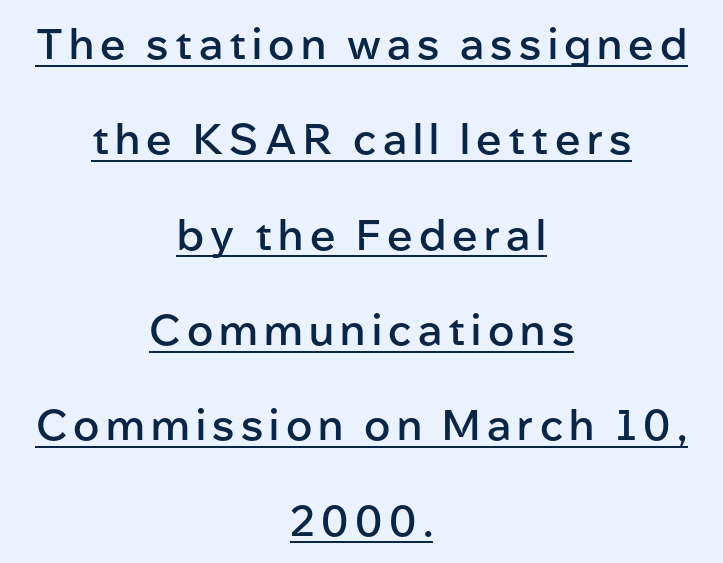
The image shows 42 px semibold sans-serif type, upright; set centered, loose line spacing (2.27x), underlined; low stroke contrast and a medium x-height.
